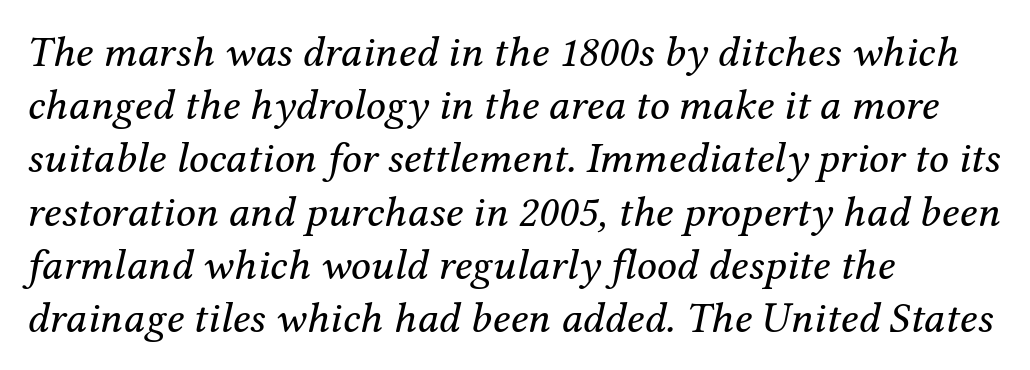
{"serif": "yes", "italic": "yes", "lean": "right", "slant_degrees": 12, "bold": "no", "weight": "regular", "width": "normal", "stroke_contrast": "medium", "x_height": "medium", "monospaced": "no", "underline": "no", "align": "left", "line_spacing_ratio": 1.21, "letter_spacing": "normal", "letter_spacing_em": 0.0, "glyph_px": 44}
